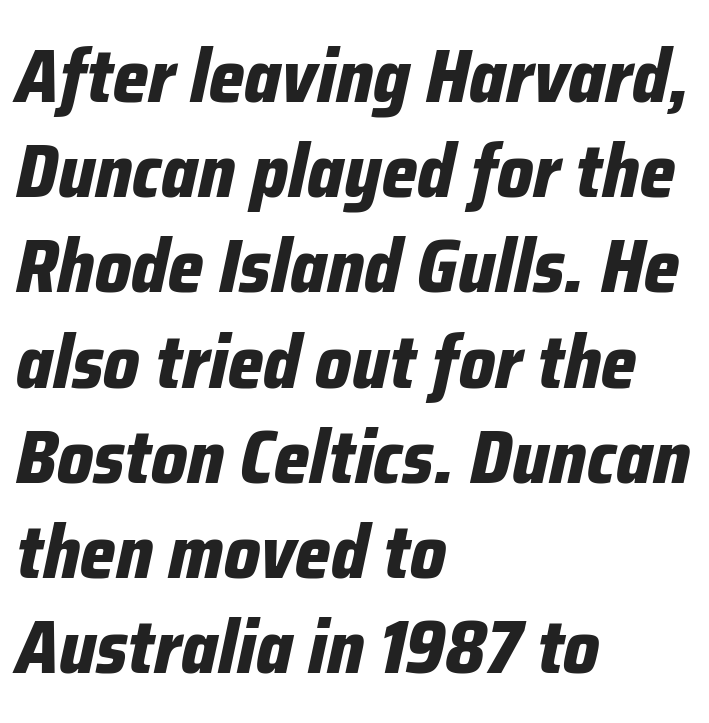
The whole block is typeset with a tilt. Words appear dense and cohesive because spacing is normal. Glance below the letters and you will spot only blank space. Here the designer chose a conventional face with non-uniform glyph widths. What's the leading like? Ordinary, nothing unusual. The letters are bold, with thick, heavy strokes.
